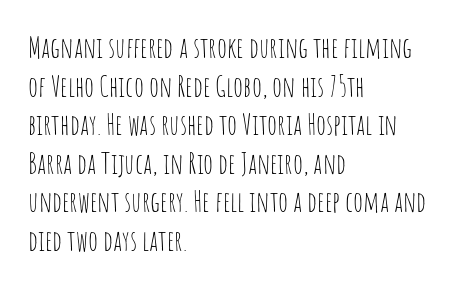
The image shows 29 px thin, condensed sans-serif type, upright; set left-aligned, normal line spacing (1.33x), normal letter spacing, not underlined; low stroke contrast and a large x-height.
